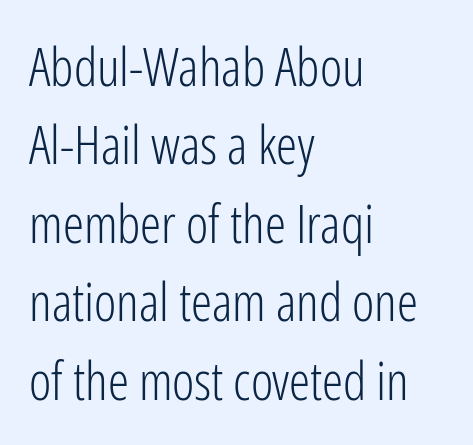
{"serif": "no", "italic": "no", "bold": "no", "weight": "light", "width": "condensed", "stroke_contrast": "low", "x_height": "medium", "monospaced": "no", "underline": "no", "align": "left", "line_spacing": "normal", "line_spacing_ratio": 1.48, "letter_spacing": "normal", "letter_spacing_em": 0.0, "glyph_px": 53}
